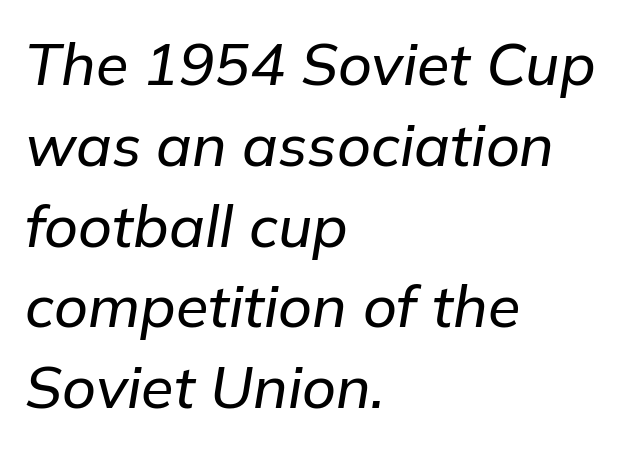
{"italic": "yes", "lean": "right", "slant_degrees": 9, "width": "normal", "stroke_contrast": "low", "x_height": "medium", "monospaced": "no", "underline": "no", "align": "left", "line_spacing": "normal", "line_spacing_ratio": 1.37, "letter_spacing": "normal", "letter_spacing_em": 0.0, "glyph_px": 59}
